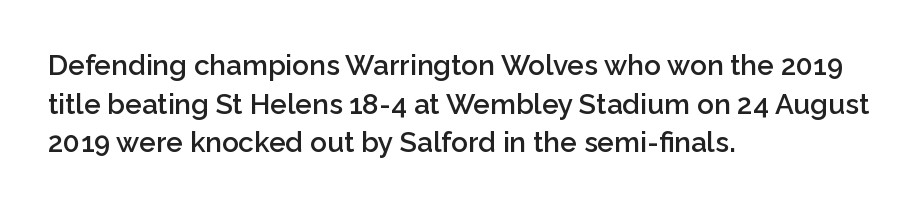
The image shows 28 px semibold sans-serif type, upright; set left-aligned, normal line spacing (1.38x), normal letter spacing, not underlined; low stroke contrast and a medium x-height.
